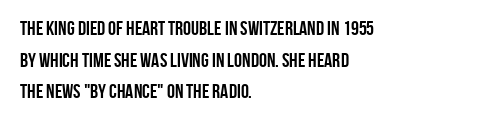
The image shows 20 px bold type, upright; set left-aligned, normal line spacing (1.58x), normal letter spacing, not underlined.
